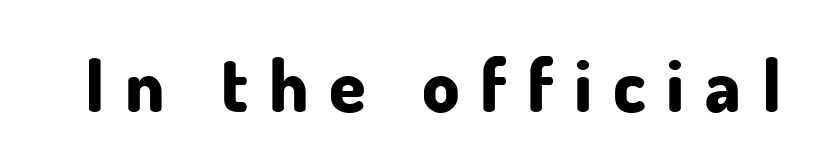
Q: Is the text bold? A: Yes.
Q: Is the text italic (slanted)? A: No, it is upright.
Q: Is the typeface a serif or a sans-serif typeface? A: Sans-serif.
Q: Is the text underlined? A: No.
Q: Is the spacing between letters normal or unusually wide? A: Unusually wide.
Q: Width (condensed, normal, or wide)? A: Normal.
Q: Stroke contrast? A: Low.
Q: x-height? A: Small.
Q: Monospaced? A: No.
